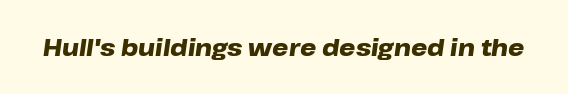
{"italic": "yes", "lean": "right", "slant_degrees": 8, "bold": "yes", "underline": "no", "letter_spacing": "normal", "letter_spacing_em": 0.0, "glyph_px": 23}
